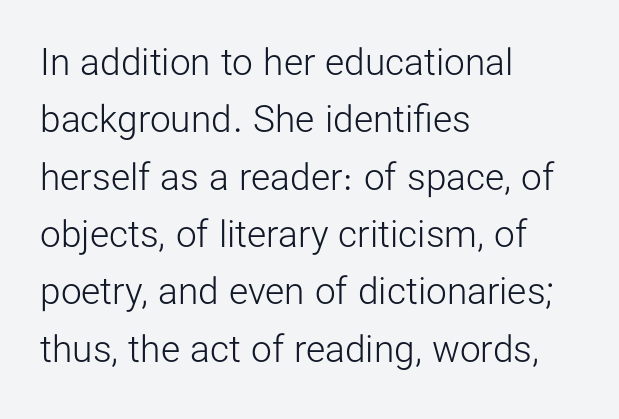
The image shows 37 px light sans-serif type, upright; set left-aligned, normal line spacing (1.55x), normal letter spacing, not underlined; low stroke contrast and a medium x-height.
